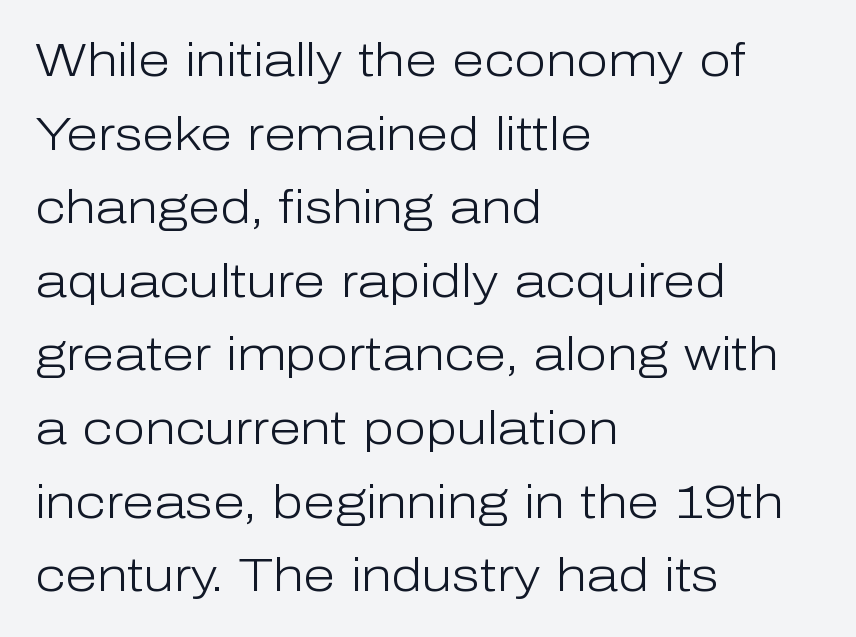
Q: Is the text bold? A: No.
Q: Is the text italic (slanted)? A: No, it is upright.
Q: Is the typeface a serif or a sans-serif typeface? A: Sans-serif.
Q: Is the text underlined? A: No.
Q: How is the paragraph aligned? A: Left-aligned.
Q: Is the spacing between letters normal or unusually wide? A: Normal.
Q: Is the spacing between lines tight, normal or loose? A: Normal.
Q: Width (condensed, normal, or wide)? A: Normal.
Q: Stroke contrast? A: Low.
Q: x-height? A: Medium.
Q: Monospaced? A: No.
